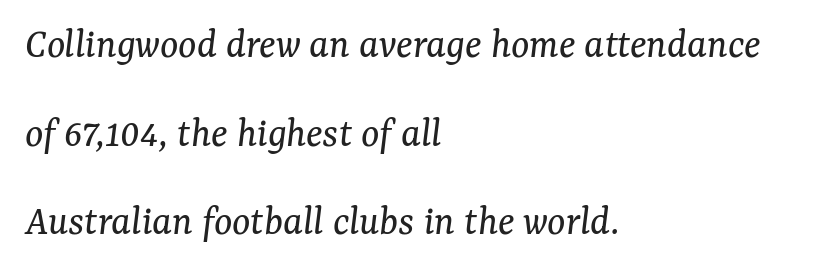
The image shows 43 px regular-weight serif type, italic (leaning right); set left-aligned, loose line spacing (2.06x), normal letter spacing, not underlined; medium stroke contrast and a medium x-height.
